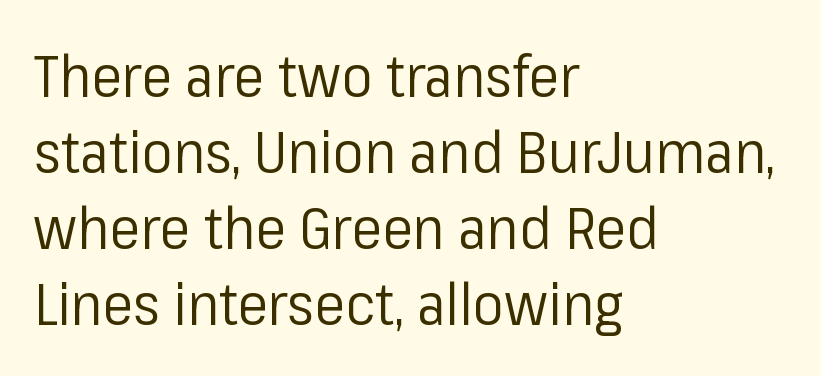
Q: Is the text bold? A: No.
Q: Is the text italic (slanted)? A: No, it is upright.
Q: Is the typeface a serif or a sans-serif typeface? A: Sans-serif.
Q: Is the text underlined? A: No.
Q: How is the paragraph aligned? A: Left-aligned.
Q: Is the spacing between letters normal or unusually wide? A: Normal.
Q: Is the spacing between lines tight, normal or loose? A: Normal.
Q: Width (condensed, normal, or wide)? A: Normal.
Q: Stroke contrast? A: Low.
Q: x-height? A: Medium.
Q: Monospaced? A: No.
